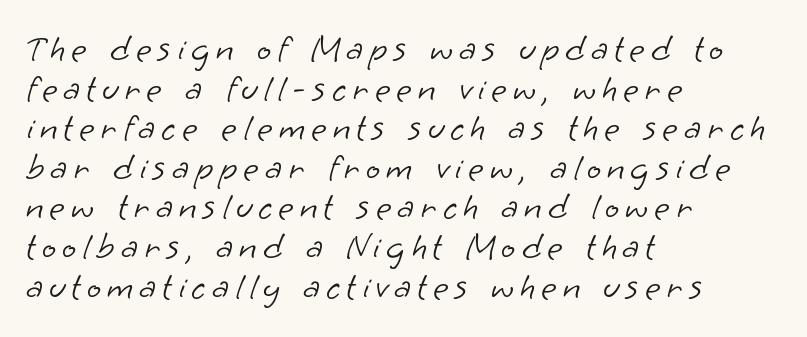
{"serif": "no", "bold": "no", "weight": "light", "width": "normal", "stroke_contrast": "low", "x_height": "small", "monospaced": "no", "underline": "no", "align": "left", "line_spacing": "tight", "line_spacing_ratio": 1.07, "glyph_px": 37}
